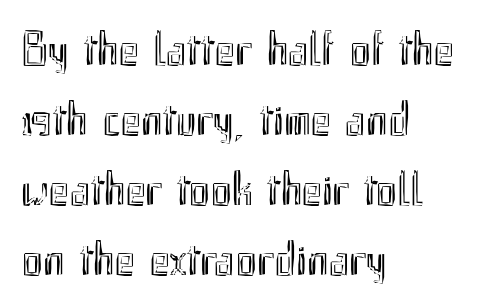
{"italic": "no", "width": "condensed", "x_height": "small", "monospaced": "no", "underline": "no", "align": "left", "line_spacing": "normal", "line_spacing_ratio": 1.43, "letter_spacing": "normal", "letter_spacing_em": 0.0, "glyph_px": 49}
